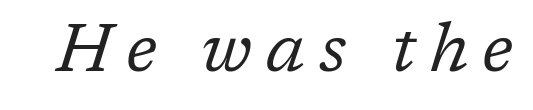
The image shows 69 px regular-weight serif type, italic (leaning right); set unusually wide letter spacing (+0.2 em), not underlined; low stroke contrast and a medium x-height.
